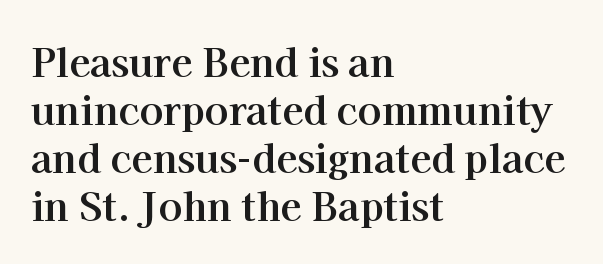
{"serif": "yes", "italic": "no", "bold": "yes", "weight": "bold", "width": "normal", "stroke_contrast": "high", "x_height": "medium", "monospaced": "no", "underline": "no", "align": "left", "line_spacing_ratio": 1.23, "letter_spacing": "normal", "letter_spacing_em": 0.0, "glyph_px": 39}
